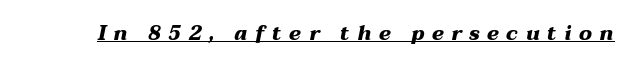
Q: Is the text bold? A: Yes.
Q: Is the text italic (slanted)? A: Yes, it leans right by about 12 degrees.
Q: Is the text underlined? A: Yes.
Q: Is the spacing between letters normal or unusually wide? A: Unusually wide.
